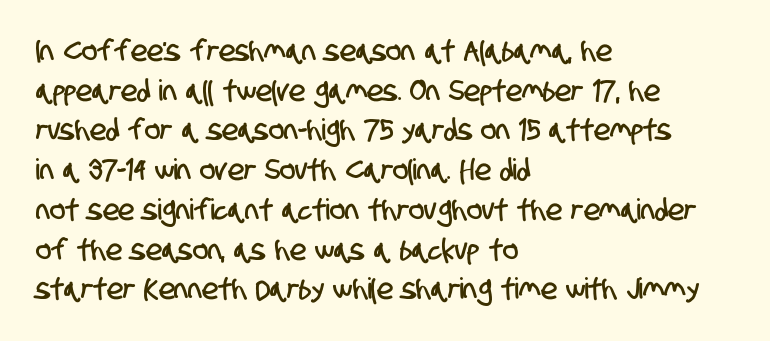
Q: Is the typeface a serif or a sans-serif typeface? A: Sans-serif.
Q: Is the text underlined? A: No.
Q: How is the paragraph aligned? A: Left-aligned.
Q: Is the spacing between letters normal or unusually wide? A: Normal.
Q: Is the spacing between lines tight, normal or loose? A: Normal.
Q: Width (condensed, normal, or wide)? A: Condensed.
Q: Stroke contrast? A: Low.
Q: x-height? A: Large.
Q: Monospaced? A: No.
